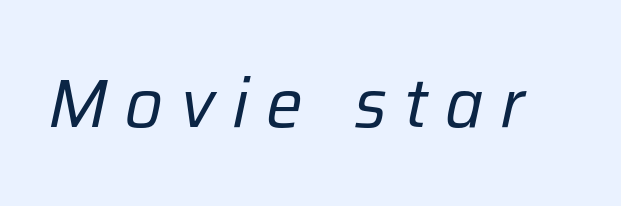
Q: Is the text bold? A: No.
Q: Is the text italic (slanted)? A: Yes, it leans right by about 12 degrees.
Q: Is the text underlined? A: No.
Q: Is the spacing between letters normal or unusually wide? A: Unusually wide.
Q: Width (condensed, normal, or wide)? A: Normal.
Q: Stroke contrast? A: Low.
Q: x-height? A: Medium.
Q: Monospaced? A: No.
